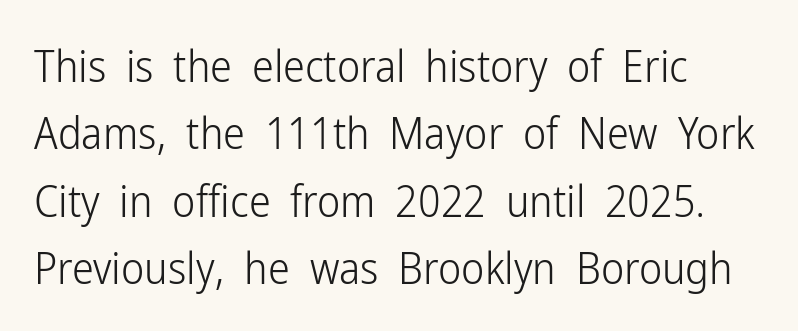
Stems and bowls with no extra thickness — not bold. Line starts are locked; line ends wander. This rendering leaves character spacing at its baseline value. These lines sit exactly where default settings would place them. A typesetter would label this face a sans. The passage shown is typed in a proportional face where columns would drift.
